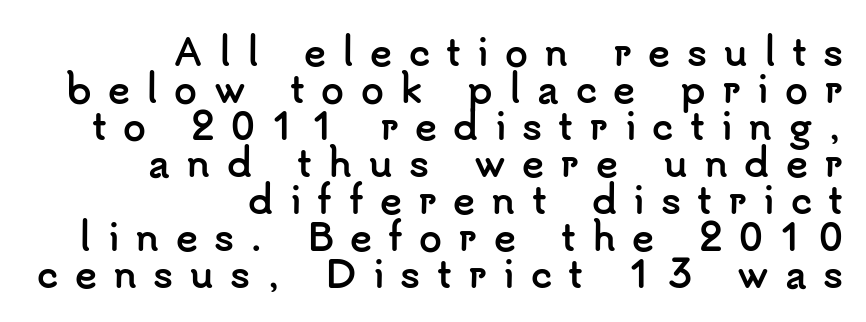
The image shows 37 px semibold sans-serif type, upright; set right-aligned, tight line spacing (1.0x), unusually wide letter spacing (+0.44 em), not underlined; low stroke contrast and a small x-height.
